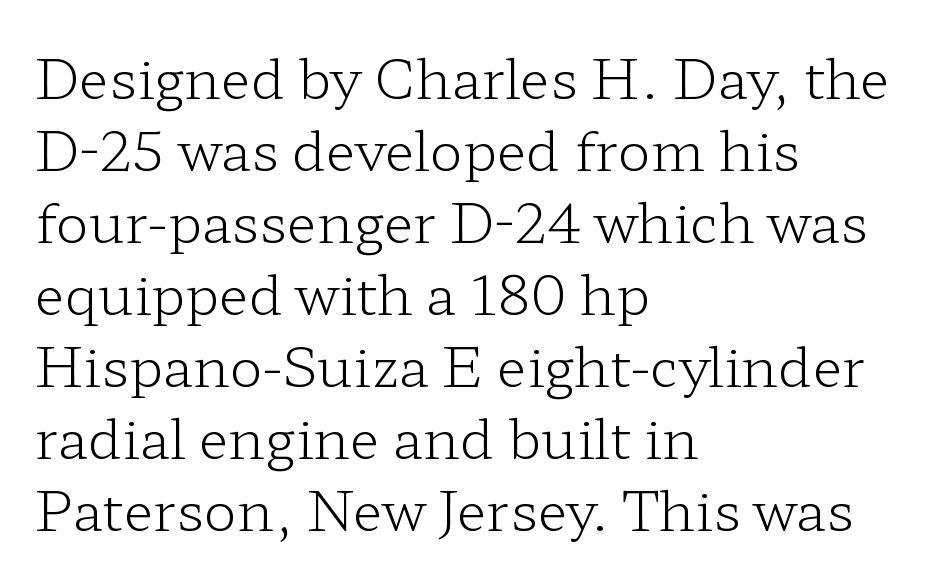
The image shows 55 px light, wide serif type, upright; set left-aligned, normal line spacing (1.31x), normal letter spacing, not underlined; low stroke contrast and a medium x-height.
